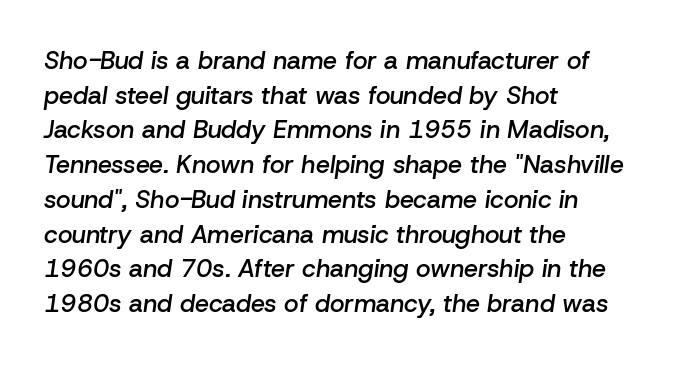
The image shows 25 px text type, italic (leaning right); set left-aligned, normal line spacing (1.39x), normal letter spacing, not underlined.
